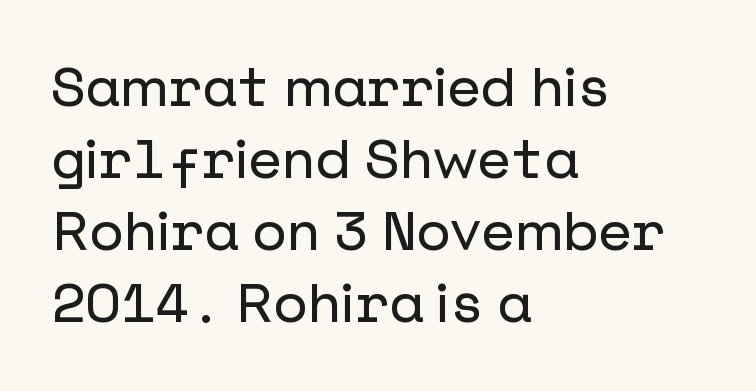
I'd call this a sans setting — the letters go barefoot. The rag falls on the right side of this text block. Lines of text with bare space underneath. Quick note: interline space is typical.
